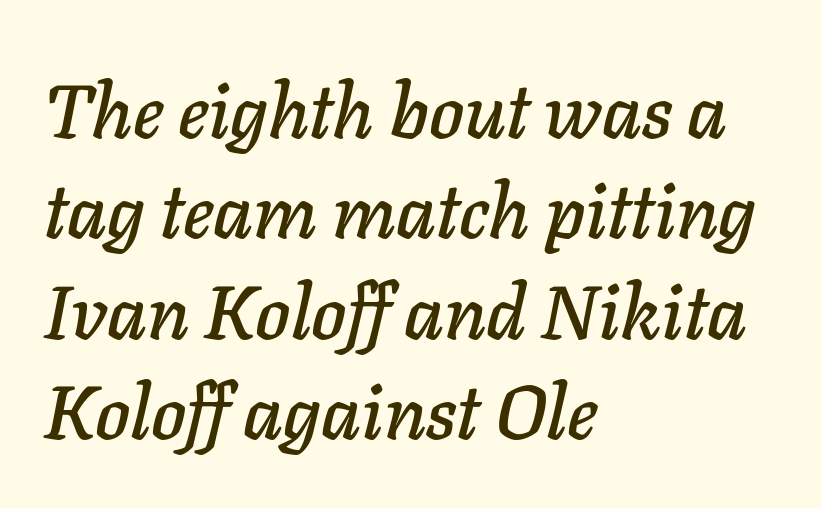
The image shows 75 px text type, italic (leaning right); set left-aligned, normal line spacing (1.34x), normal letter spacing, not underlined; low stroke contrast and a medium x-height.
